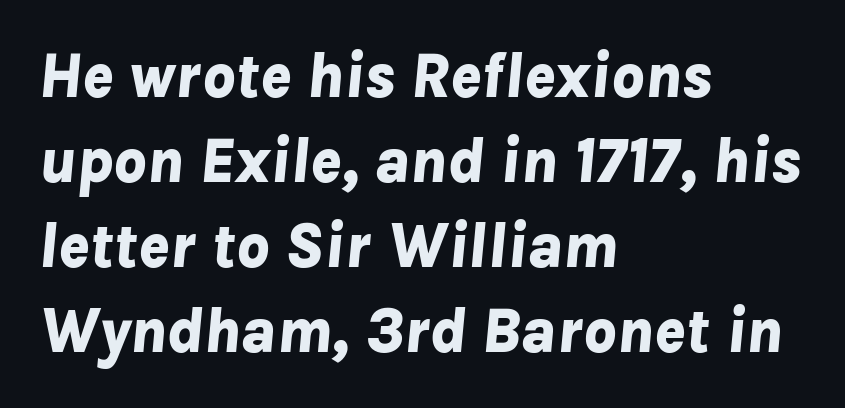
{"italic": "yes", "lean": "right", "slant_degrees": 8, "bold": "yes", "weight": "bold", "width": "normal", "stroke_contrast": "low", "x_height": "medium", "monospaced": "no", "underline": "no", "align": "left", "line_spacing": "normal", "line_spacing_ratio": 1.33, "letter_spacing": "normal", "letter_spacing_em": 0.0, "glyph_px": 64}
